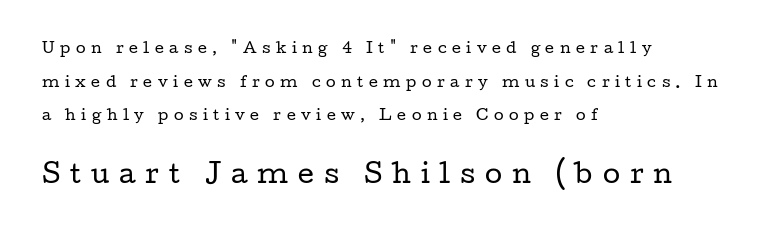
The image shows 25 px text type, upright; set left-aligned, loose line spacing (2.41x), unusually wide letter spacing (+0.39 em), not underlined; the second (bottom) block is 1.79x larger.
